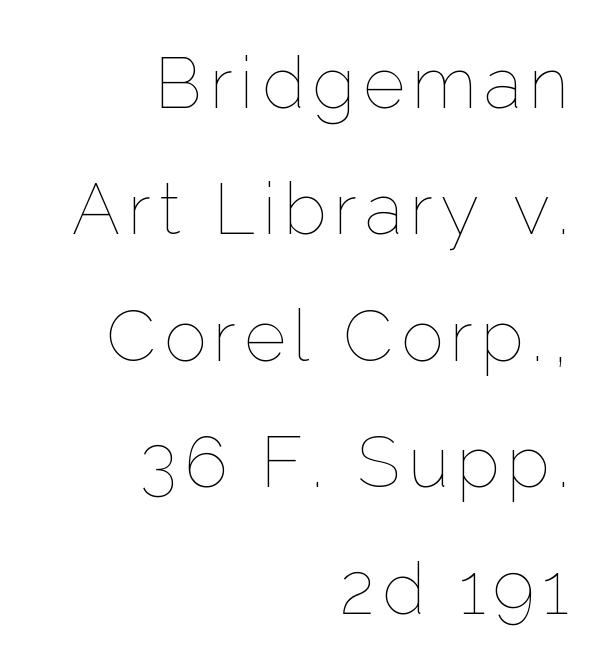
The image shows 71 px thin type, upright; set right-aligned, line spacing 1.78x, not underlined; low stroke contrast and a medium x-height.
